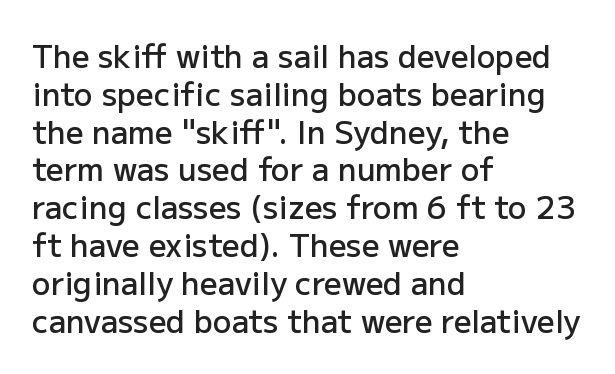
Q: Is the text bold? A: Semi-bold.
Q: Is the text italic (slanted)? A: No, it is upright.
Q: Is the typeface a serif or a sans-serif typeface? A: Sans-serif.
Q: Is the text underlined? A: No.
Q: How is the paragraph aligned? A: Left-aligned.
Q: Is the spacing between letters normal or unusually wide? A: Normal.
Q: Width (condensed, normal, or wide)? A: Normal.
Q: Stroke contrast? A: Low.
Q: x-height? A: Medium.
Q: Monospaced? A: No.
